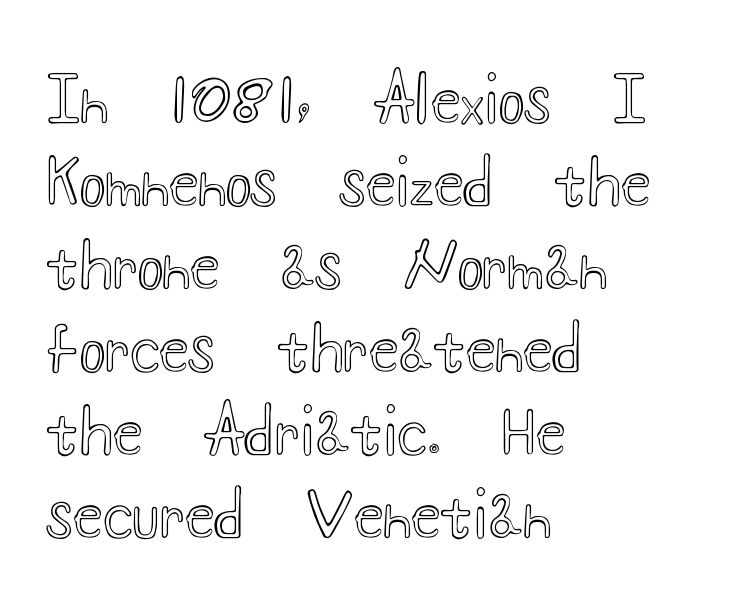
This rendering features lettering with no underline. These lines are rendered in a variable-pitch font. The typesetter chose a ragged-right arrangement here. A normal amount of white space separates one row of letters from the next. The lettering holds an erect, upright posture throughout.
